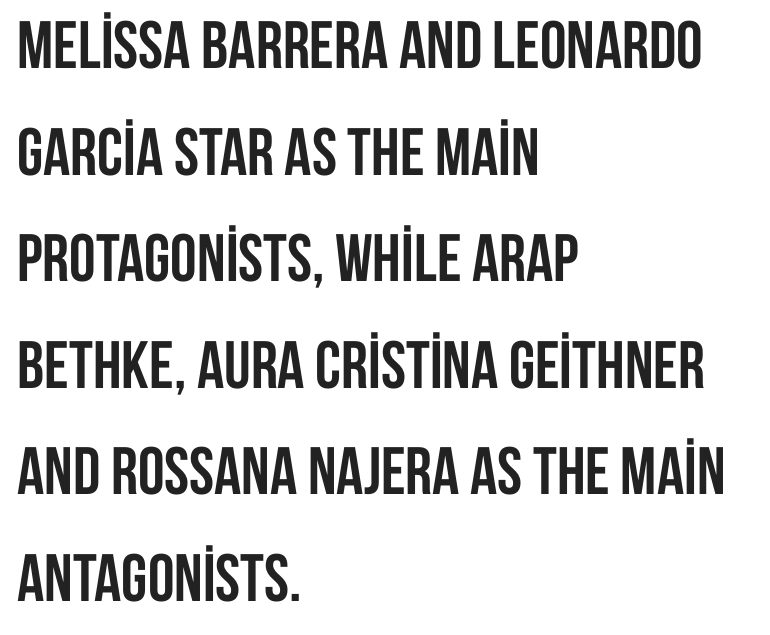
On the weight axis this lands at bold, roughly 700. Plain, unruled lines of type. Letter spacing: default. Proportional: the letters do not fall into vertical columns. This rendering employs a face without finishing strokes, i.e., a sans-serif. Normally led — the rows are evenly, conventionally spaced.
